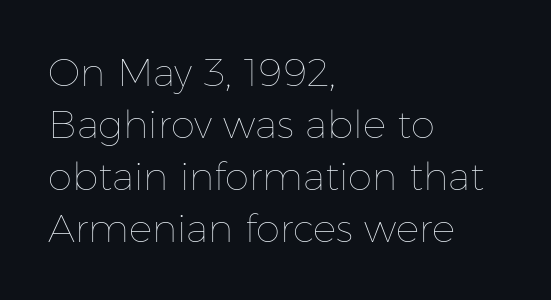
The image shows 39 px thin type, upright; set left-aligned, normal line spacing (1.33x), normal letter spacing, not underlined; low stroke contrast and a medium x-height.
